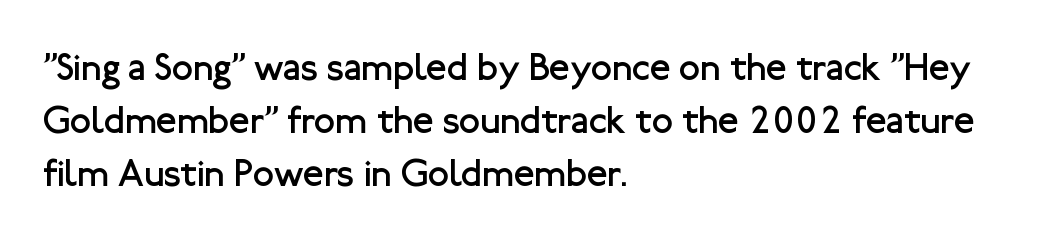
Q: Is the text bold? A: No.
Q: Is the text italic (slanted)? A: No, it is upright.
Q: Is the typeface a serif or a sans-serif typeface? A: Sans-serif.
Q: Is the text underlined? A: No.
Q: How is the paragraph aligned? A: Left-aligned.
Q: Is the spacing between letters normal or unusually wide? A: Normal.
Q: Is the spacing between lines tight, normal or loose? A: Normal.
Q: Width (condensed, normal, or wide)? A: Normal.
Q: Stroke contrast? A: Low.
Q: x-height? A: Medium.
Q: Monospaced? A: No.
